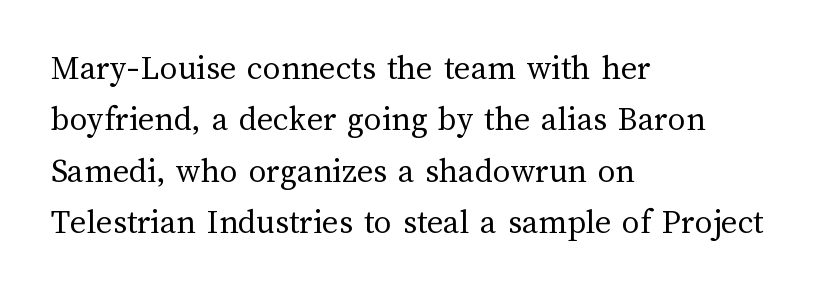
Bold? No — there's no thickening of the strokes. Line spacing here is normal. The type is set solid horizontally, with unmodified tracking. Only glyphs here, with clear space below each row. This rendering uses left alignment, leaving the right contour irregular.
